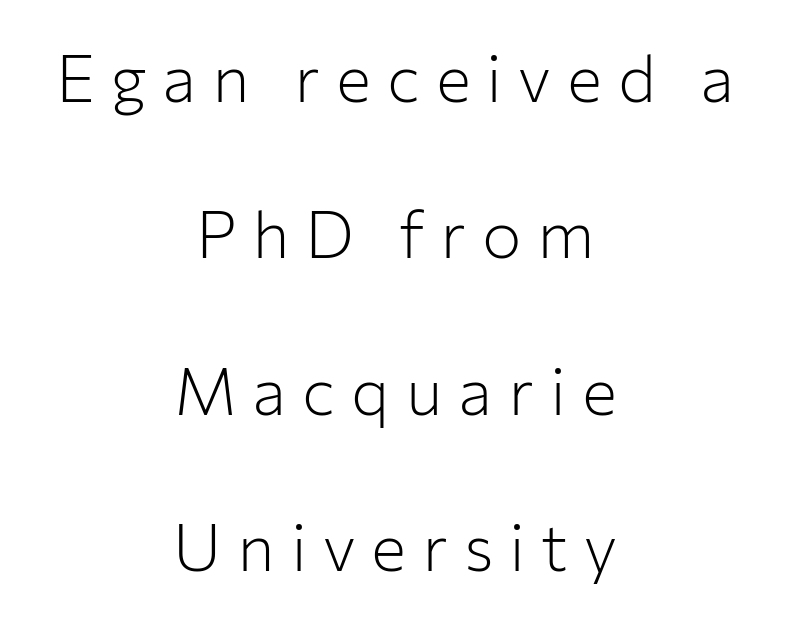
{"serif": "no", "italic": "no", "bold": "no", "weight": "light", "width": "normal", "stroke_contrast": "low", "x_height": "medium", "monospaced": "no", "underline": "no", "align": "center", "line_spacing": "loose", "line_spacing_ratio": 2.37, "letter_spacing": "wide", "letter_spacing_em": 0.24, "glyph_px": 66}
